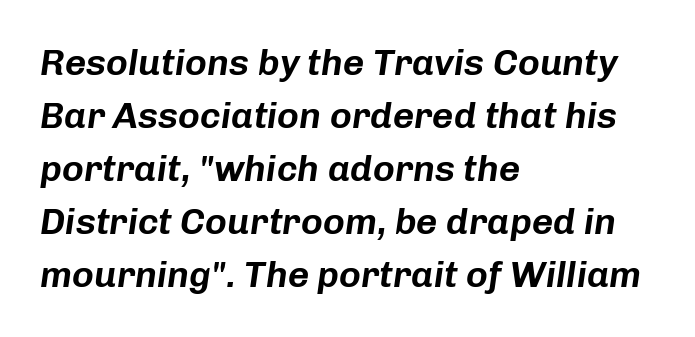
The image shows 37 px text type, italic (leaning right); set left-aligned, normal line spacing (1.43x), normal letter spacing, not underlined; low stroke contrast and a medium x-height.
